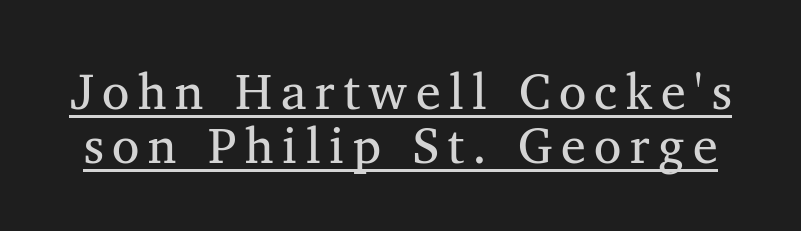
{"serif": "yes", "italic": "no", "bold": "no", "weight": "regular", "width": "normal", "stroke_contrast": "medium", "x_height": "medium", "monospaced": "no", "underline": "yes", "line_spacing": "tight", "line_spacing_ratio": 1.08, "glyph_px": 50}
